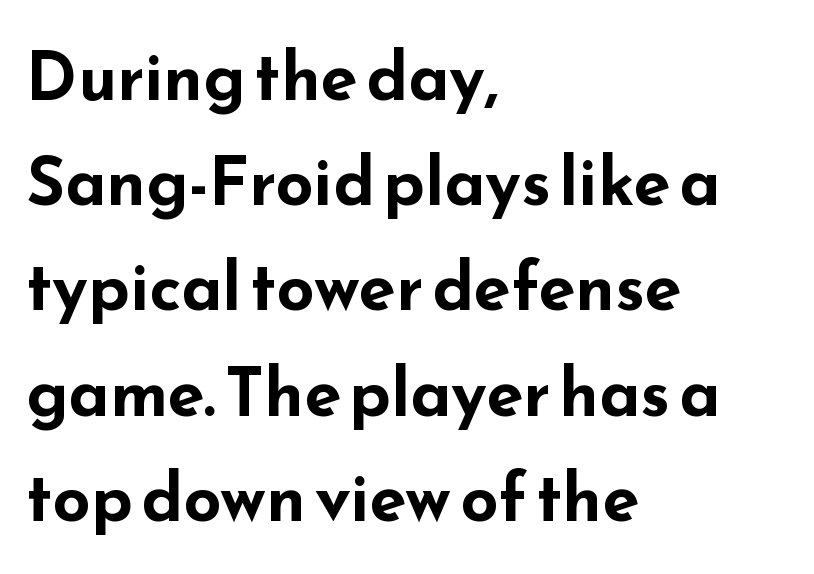
{"serif": "no", "italic": "no", "bold": "yes", "weight": "bold", "width": "wide", "stroke_contrast": "low", "x_height": "small", "monospaced": "no", "underline": "no", "align": "left", "line_spacing": "normal", "line_spacing_ratio": 1.57, "letter_spacing": "normal", "letter_spacing_em": 0.0, "glyph_px": 67}
